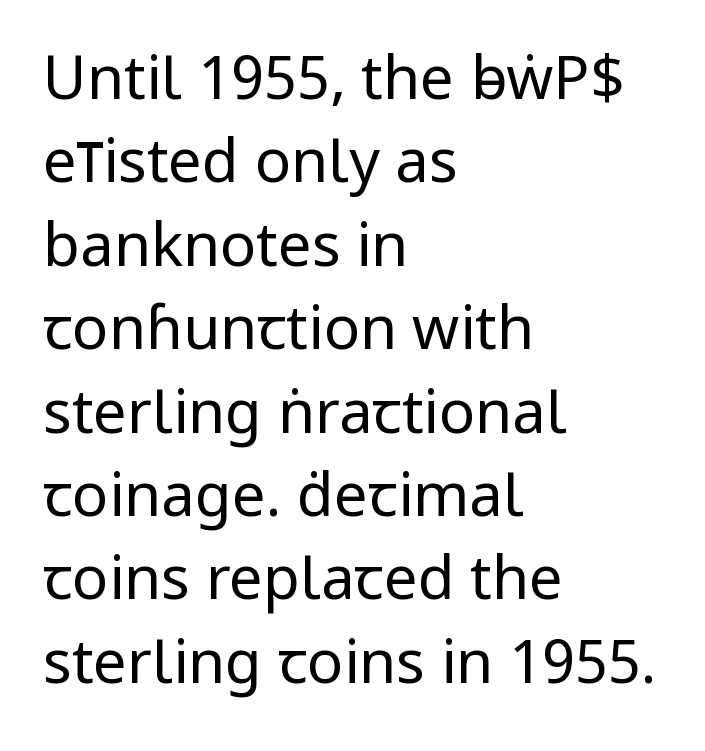
The image shows 60 px regular-weight, condensed sans-serif type, upright; set left-aligned, normal line spacing (1.39x), normal letter spacing, not underlined; low stroke contrast and a large x-height.
